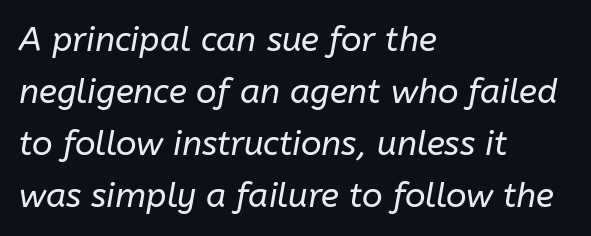
No heavy texture on the line: the type isn't bold. The rendering uses natural spacing where letterforms have individual widths. Is there much room between lines? A standard amount, neither cramped nor airy. Bare-footed words on every line. The passage shown leans; its letterforms are oblique. The letterforms sit shoulder to shoulder at normal distance.
